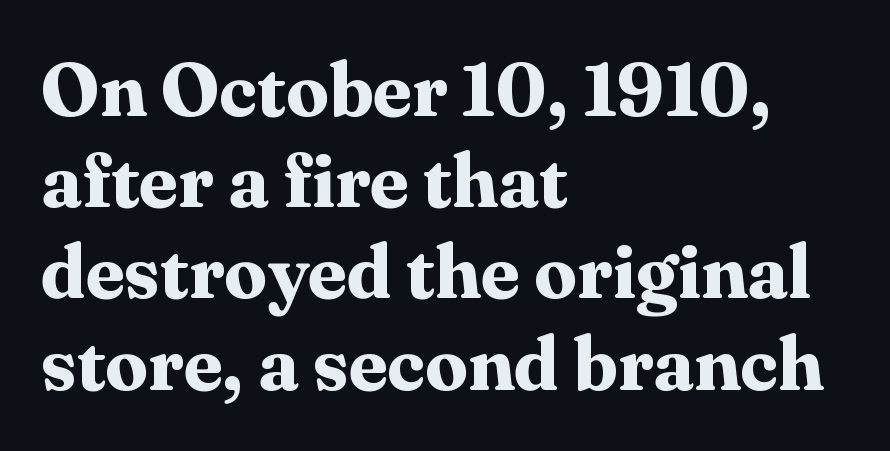
Q: Is the text bold? A: Yes.
Q: Is the text italic (slanted)? A: No, it is upright.
Q: Is the typeface a serif or a sans-serif typeface? A: Serif.
Q: Is the text underlined? A: No.
Q: How is the paragraph aligned? A: Left-aligned.
Q: Is the spacing between letters normal or unusually wide? A: Normal.
Q: Width (condensed, normal, or wide)? A: Normal.
Q: Stroke contrast? A: Medium.
Q: x-height? A: Medium.
Q: Monospaced? A: No.
